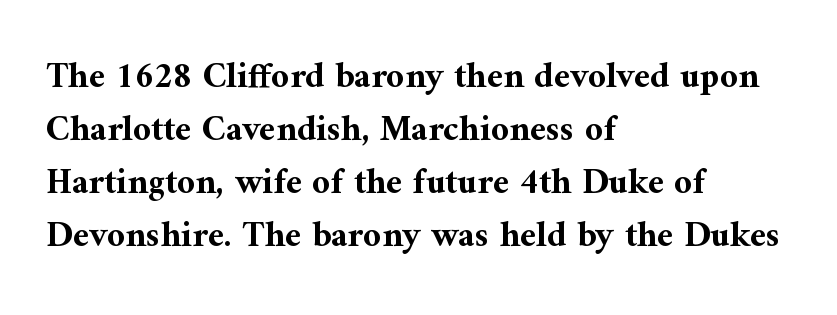
{"serif": "yes", "italic": "no", "bold": "yes", "weight": "bold", "width": "normal", "stroke_contrast": "medium", "x_height": "medium", "monospaced": "no", "underline": "no", "align": "left", "line_spacing": "normal", "line_spacing_ratio": 1.47, "letter_spacing": "normal", "letter_spacing_em": 0.0, "glyph_px": 36}
